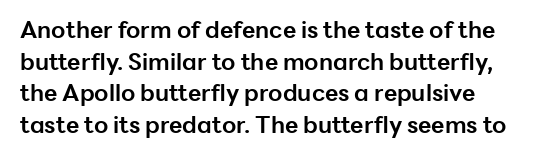
Does extra space separate the letters? No, they use regular spacing. Rows of type keep a routine distance in the vertical direction. Only glyphs here, with clear space below each row. The lettering stays uniformly vertical, giving the passage a roman look.
